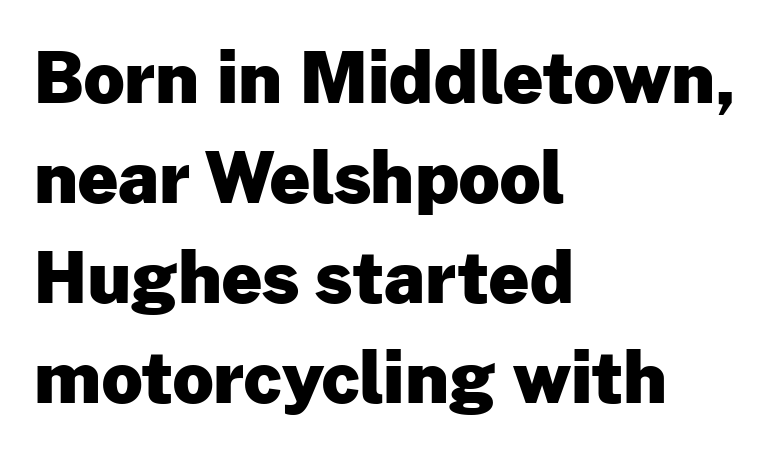
The image shows 71 px heavy sans-serif type, upright; set left-aligned, normal line spacing (1.41x), normal letter spacing, not underlined; low stroke contrast and a medium x-height.
